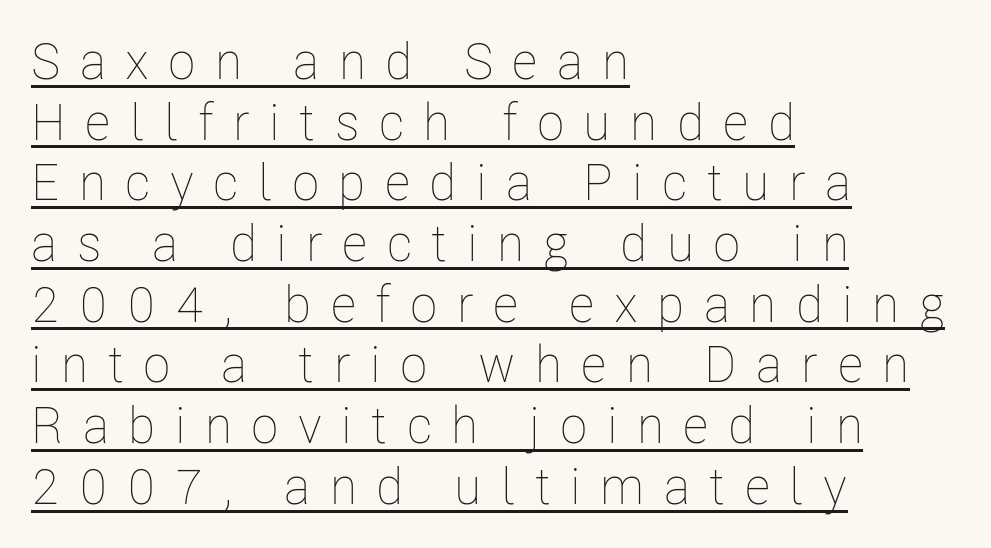
{"italic": "no", "bold": "no", "weight": "thin", "width": "condensed", "stroke_contrast": "low", "x_height": "medium", "monospaced": "no", "underline": "yes", "align": "left", "line_spacing_ratio": 1.19, "letter_spacing": "wide", "letter_spacing_em": 0.38, "glyph_px": 51}
